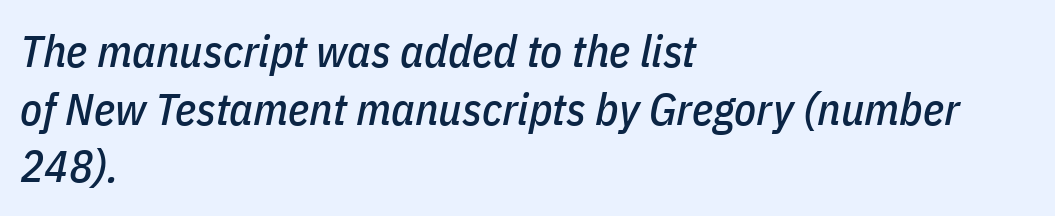
{"italic": "yes", "lean": "right", "slant_degrees": 11, "width": "condensed", "stroke_contrast": "low", "x_height": "medium", "monospaced": "no", "underline": "no", "align": "left", "line_spacing": "normal", "line_spacing_ratio": 1.28, "letter_spacing": "normal", "letter_spacing_em": 0.0, "glyph_px": 45}
